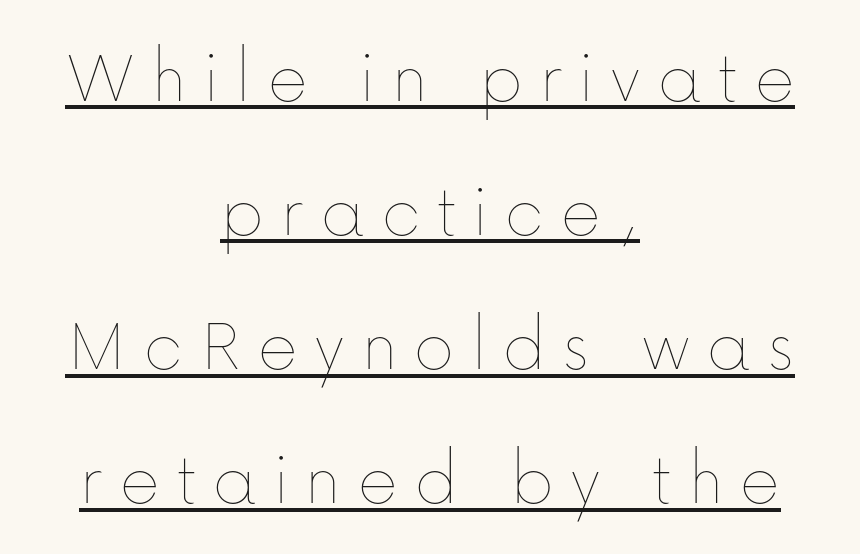
The letters look calm and open, with moderate or lighter stems. These lines are rendered in a variable-pitch font. The paragraph has two soft edges and a firm central axis. Upright lettering throughout.
